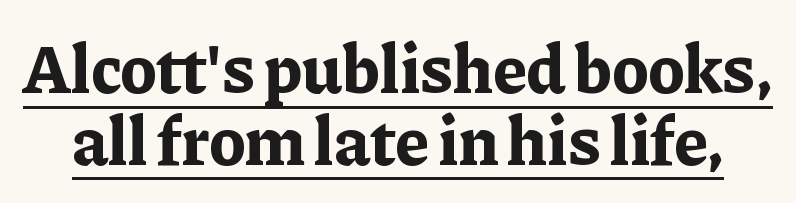
The image shows 69 px bold serif type, upright; set tight line spacing (1.04x), normal letter spacing, underlined; low stroke contrast and a medium x-height.
